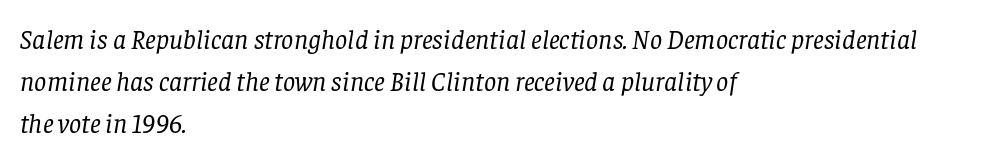
Decoration check: the copy has no underline. In terms of posture, this sample is oblique. The vertical gap from one line to the next is medium. Weight class: somewhere from thin through regular. What stands out about the letter spacing? Nothing — it is the standard amount. The text block is weighted toward the left margin, trailing off unevenly rightward.
